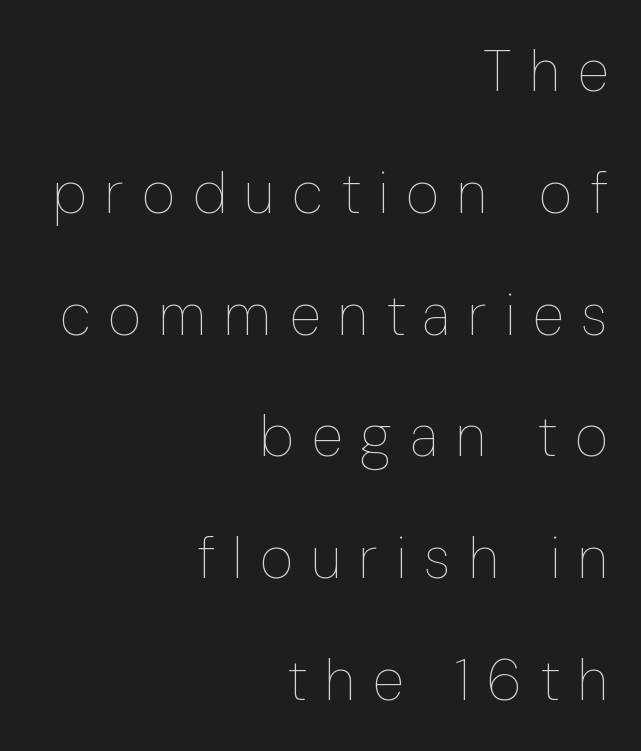
The image shows 58 px thin, condensed type, upright; set right-aligned, loose line spacing (2.1x), unusually wide letter spacing (+0.31 em), not underlined; low stroke contrast and a medium x-height.
